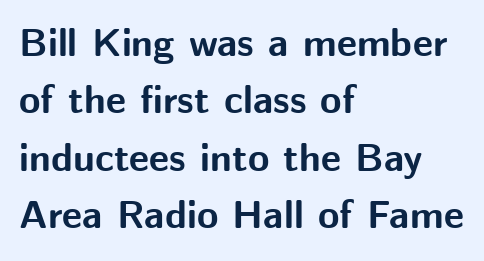
Interline gaps are of average width in this sample. Lines of text with bare space underneath. The letters sit at their default tracking, neither squeezed nor spread. The rendering uses natural spacing where letterforms have individual widths. These lines were composed using upright roman letters.
